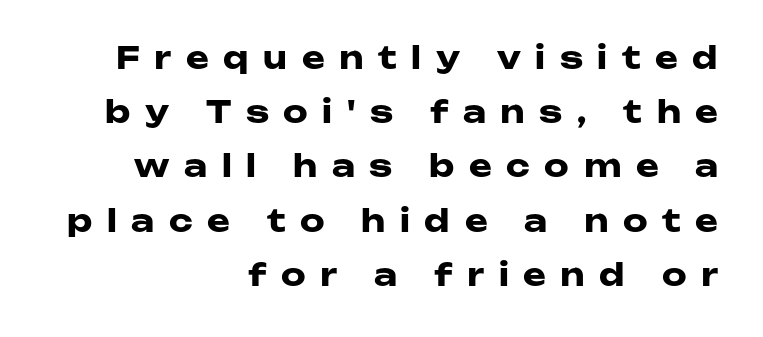
The image shows 31 px heavy, wide sans-serif type, upright; set right-aligned, line spacing 1.75x, unusually wide letter spacing (+0.47 em), not underlined; low stroke contrast and a medium x-height.
